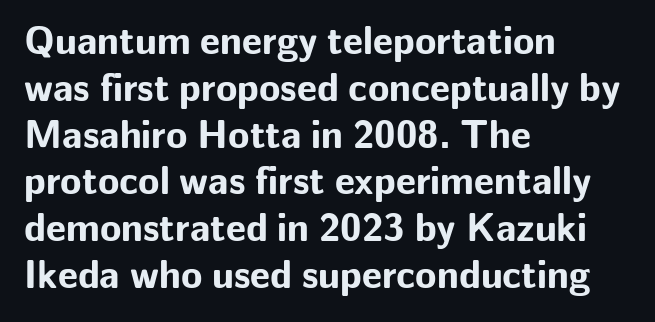
If you drew a line through each stem, it would be perfectly vertical. In terms of letterspacing, this is plain default setting. Each line starts at the same left margin while the right side varies. This is sans-serif lettering, the kind often seen on screens and signage.
